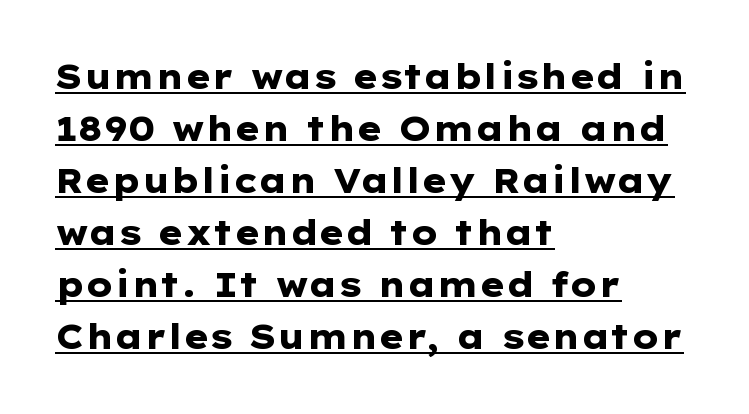
The image shows 34 px heavy, wide sans-serif type, upright; set left-aligned, normal line spacing (1.53x), normal letter spacing, underlined; low stroke contrast and a medium x-height.
